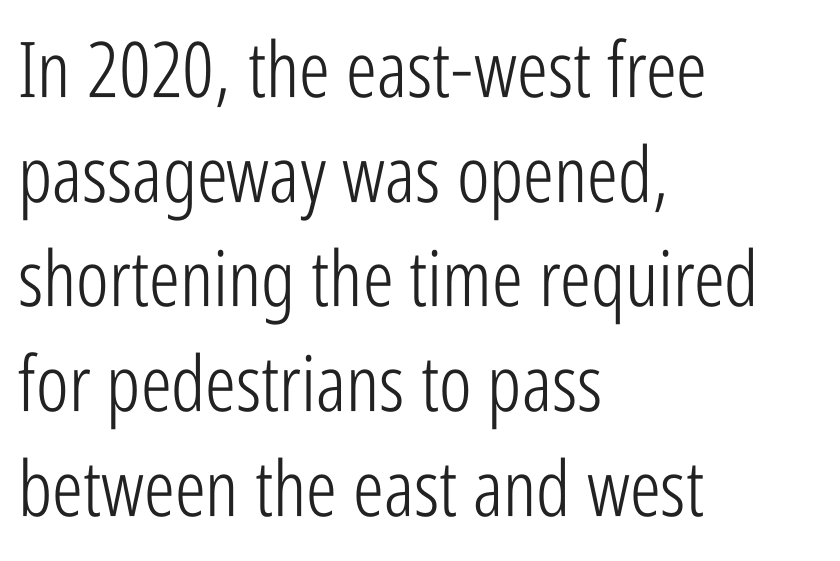
The image shows 77 px light, condensed sans-serif type, upright; set left-aligned, normal line spacing (1.36x), normal letter spacing, not underlined; low stroke contrast and a medium x-height.
